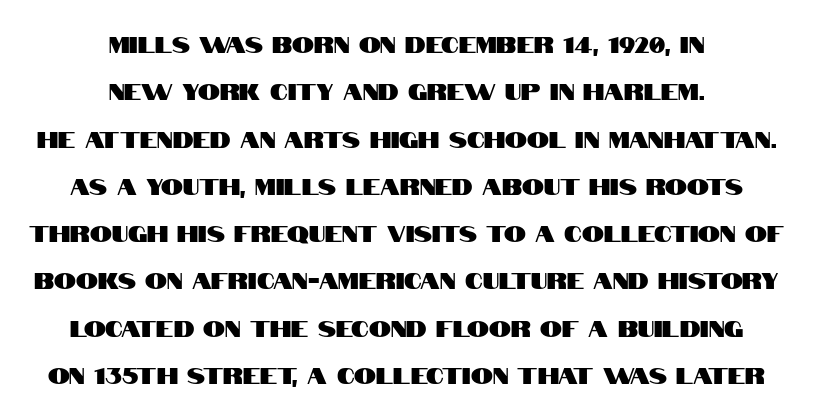
The image shows 22 px text type, upright; set centered, loose line spacing (2.15x), normal letter spacing, not underlined.
